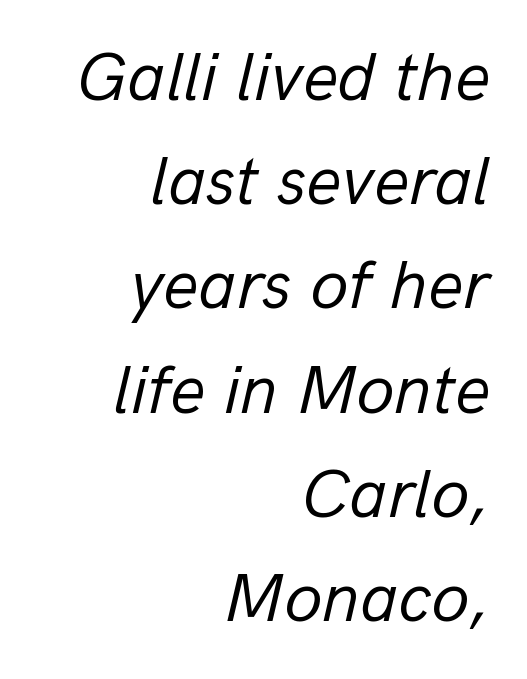
Varying glyph widths throughout — classic text-font behaviour. A bare baseline throughout the passage. The rendering applies a slant to the glyphs. Tracking value appears to be zero — textbook default spacing.
